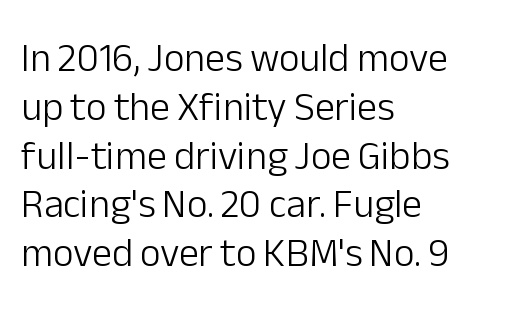
{"serif": "no", "italic": "no", "bold": "no", "weight": "light", "width": "normal", "stroke_contrast": "low", "x_height": "medium", "monospaced": "no", "underline": "no", "align": "left", "line_spacing_ratio": 1.22, "letter_spacing": "normal", "letter_spacing_em": 0.0, "glyph_px": 40}
